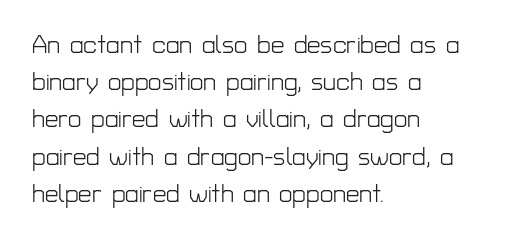
Q: Is the text bold? A: No.
Q: Is the text italic (slanted)? A: No, it is upright.
Q: Is the text underlined? A: No.
Q: How is the paragraph aligned? A: Left-aligned.
Q: Is the spacing between letters normal or unusually wide? A: Normal.
Q: Is the spacing between lines tight, normal or loose? A: Normal.
